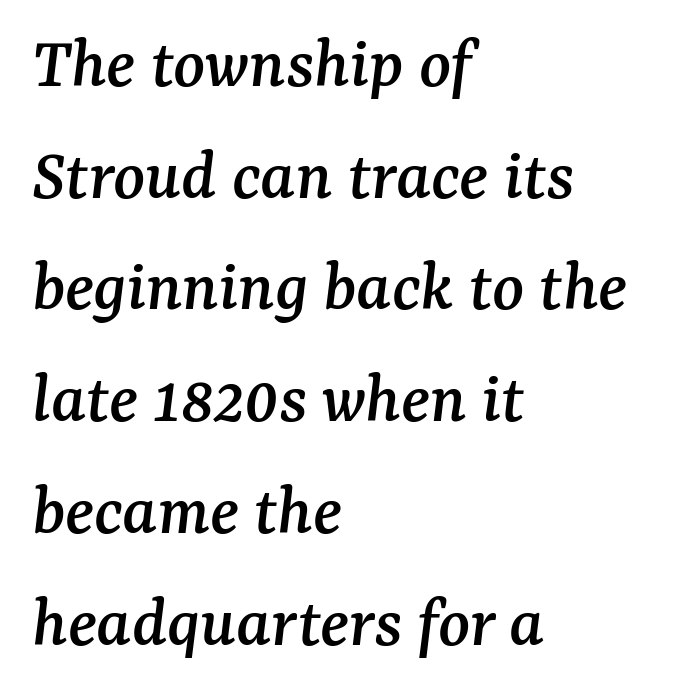
{"serif": "yes", "italic": "yes", "lean": "right", "slant_degrees": 7, "width": "normal", "stroke_contrast": "medium", "x_height": "medium", "monospaced": "no", "underline": "no", "align": "left", "line_spacing": "normal", "line_spacing_ratio": 1.51, "letter_spacing": "normal", "letter_spacing_em": 0.0, "glyph_px": 74}
